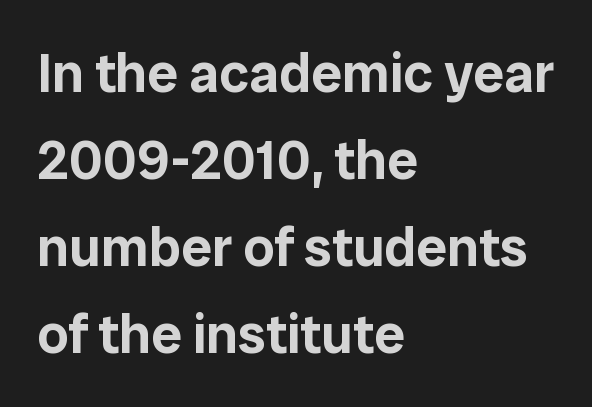
The line texture is even and compact thanks to regular tracking. Nope, not italic — everything's standing straight. What's the leading like? Ordinary, nothing unusual. A bare baseline throughout the passage.
